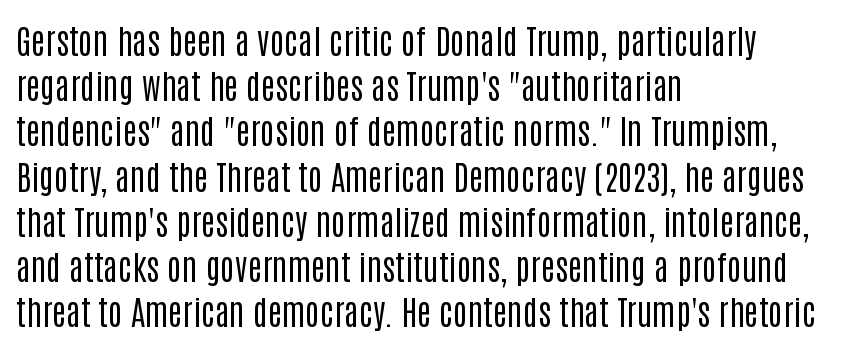
Casual observation: everything's shoved over to the left. Stems here are at most as thick as an everyday book face. These lines are rendered in a variable-pitch font. No word sits above an underline. Between one letter and the next there's only the usual sliver of space. Every character sits straight up, as roman type does.
